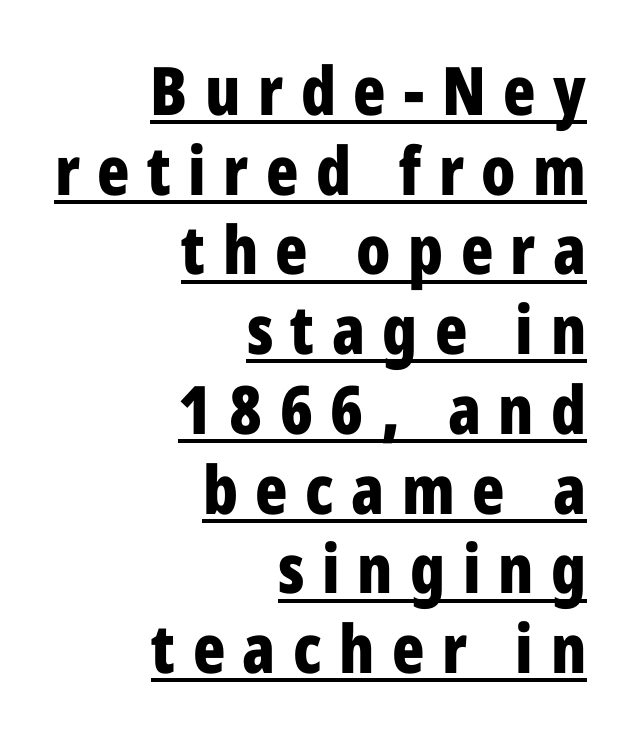
Upright lettering throughout. Its strokes are broad and dark, the hallmark of bold type. The passage shown is typeset with a sans-serif family. Does the copy run flush right? Yes — the right margin is perfectly even. Quick note: underline on.
